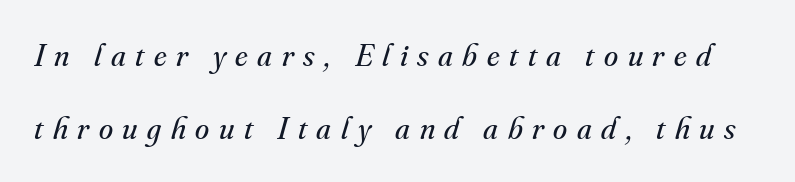
The image shows 32 px regular-weight serif type, italic (leaning right); set loose line spacing (2.28x), unusually wide letter spacing (+0.3 em), not underlined; medium stroke contrast and a small x-height.
